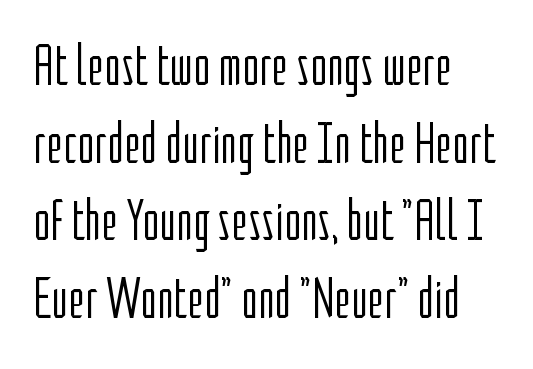
The letterforms sit at book weight or below. Style check: upright. Quick note: underline off. Each letter keeps its own natural width here, so spacing adapts to shape. These lines sit exactly where default settings would place them.
